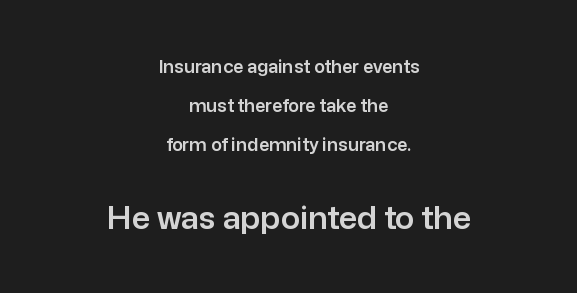
{"serif": "no", "italic": "no", "width": "normal", "stroke_contrast": "low", "x_height": "medium", "monospaced": "no", "underline": "no", "align": "center", "line_spacing": "loose", "line_spacing_ratio": 2.18, "letter_spacing": "normal", "letter_spacing_em": 0.0, "larger_block": "second", "size_ratio": 1.78, "glyph_px": 32}
